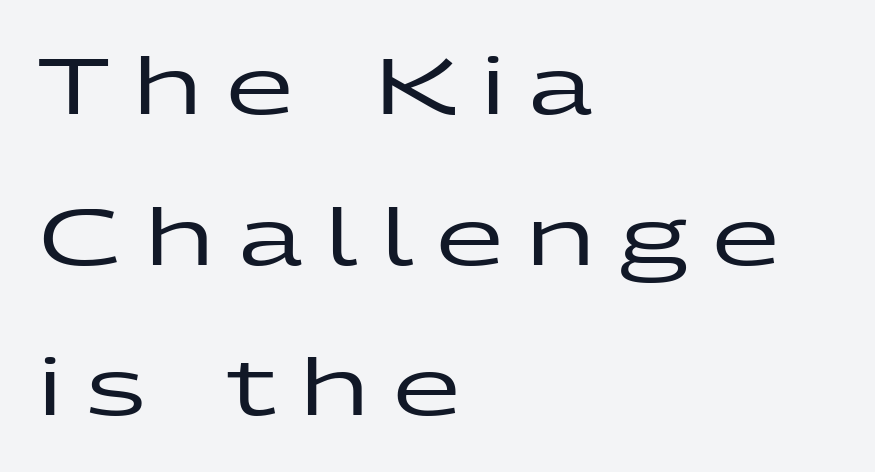
The zone under the glyphs is completely vacant. Is this a fixed-width face? No — the glyphs have proportional, varying widths. Layout note: lines flush left. The gaps between neighbouring characters are conspicuously large.
